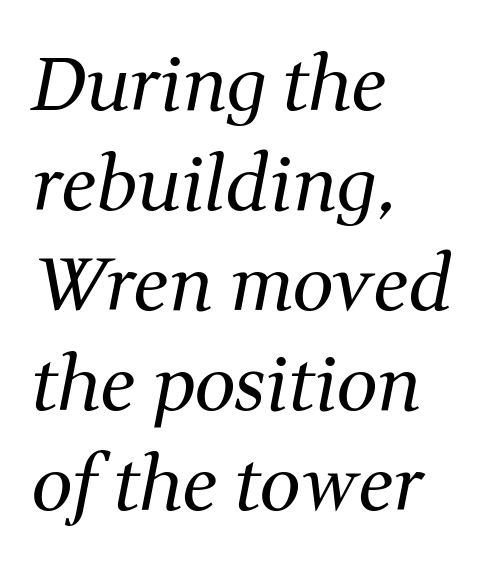
The passage shown stacks its lines at a standard gap. Is the type slanted? Yes — the strokes lean at a clear angle. The passage shown has conventional tracking throughout. Only glyphs here, with clear space below each row. Alignment: flush left. Looks like regular typesetting: each glyph gets only the width it needs.
